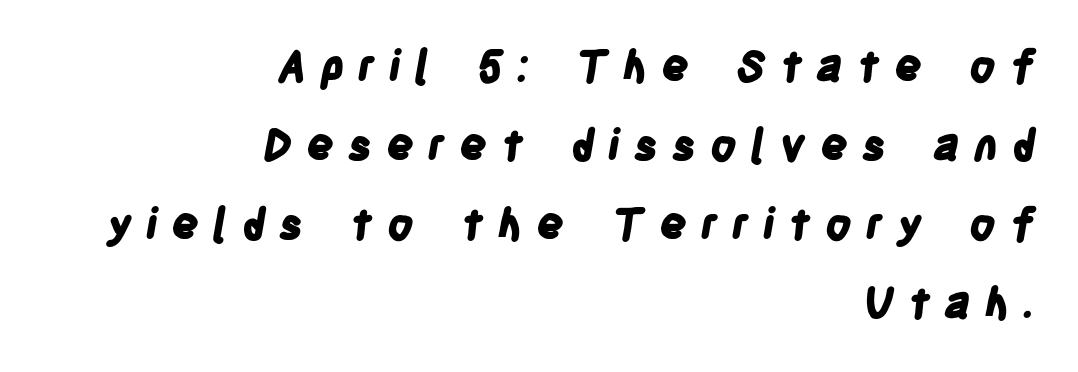
The image shows 43 px bold, condensed sans-serif type; set right-aligned, line spacing 1.84x, unusually wide letter spacing (+0.32 em), not underlined; low stroke contrast and a large x-height.
